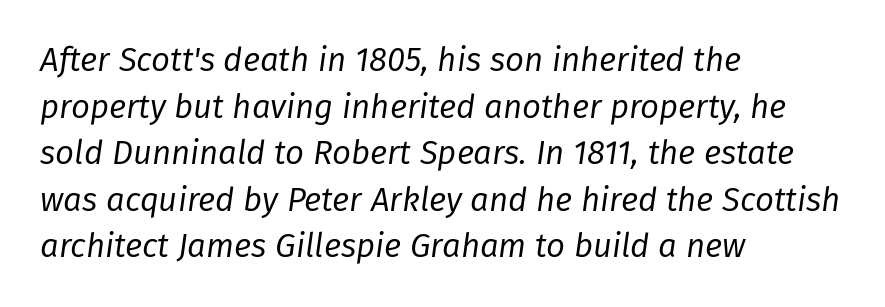
Underline: absent. How would I describe the line gaps? Plain and ordinary. Glyph-to-glyph distance matches everyday printed text. The rendering anchors every line to the left-hand side.
